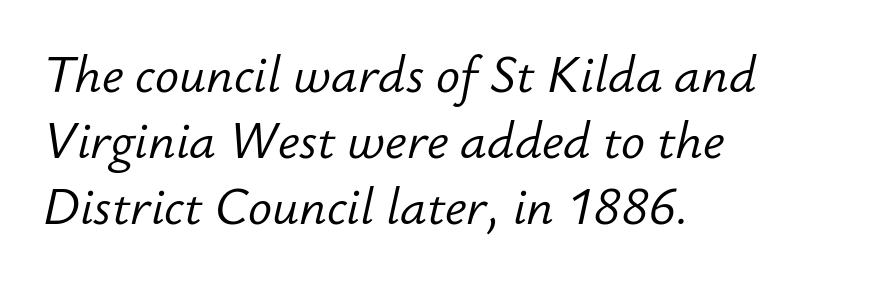
The image shows 50 px light type, italic (leaning right); set left-aligned, normal line spacing (1.32x), normal letter spacing, not underlined; low stroke contrast and a small x-height.
